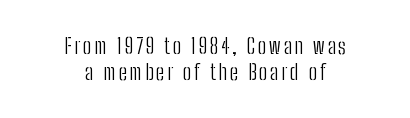
Weight: not bold — regular or lighter. These lines are centered, leaving both edges ragged. The letters stand straight up with perfectly vertical stems. The foot of each line stays bare and open.
